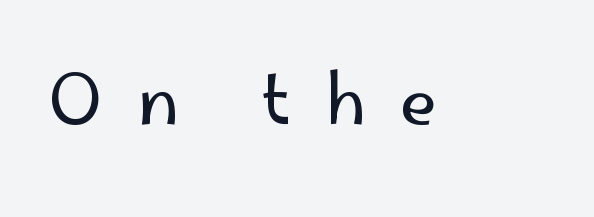
Q: Is the text bold? A: No.
Q: Is the text italic (slanted)? A: No, it is upright.
Q: Is the typeface a serif or a sans-serif typeface? A: Sans-serif.
Q: Is the text underlined? A: No.
Q: Is the spacing between letters normal or unusually wide? A: Unusually wide.
Q: Width (condensed, normal, or wide)? A: Normal.
Q: Stroke contrast? A: Low.
Q: x-height? A: Small.
Q: Monospaced? A: No.
